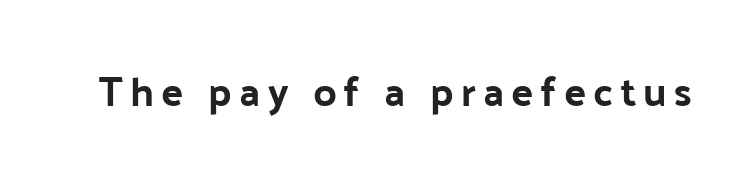
Q: Is the text italic (slanted)? A: No, it is upright.
Q: Is the typeface a serif or a sans-serif typeface? A: Sans-serif.
Q: Is the text underlined? A: No.
Q: Width (condensed, normal, or wide)? A: Normal.
Q: Stroke contrast? A: Low.
Q: x-height? A: Medium.
Q: Monospaced? A: No.
